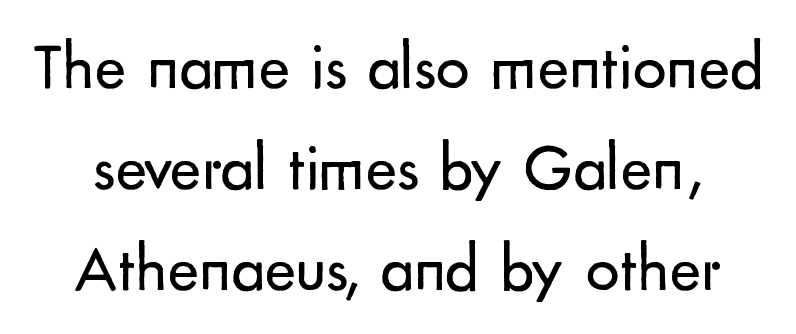
{"serif": "no", "italic": "no", "bold": "no", "weight": "regular", "width": "normal", "stroke_contrast": "low", "x_height": "small", "monospaced": "no", "underline": "no", "line_spacing": "normal", "line_spacing_ratio": 1.51, "letter_spacing": "normal", "letter_spacing_em": 0.0, "glyph_px": 67}
